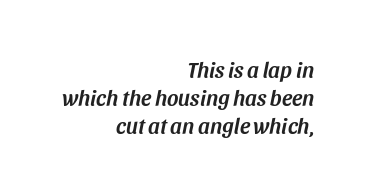
The image shows 22 px text type, italic (leaning right); set right-aligned, normal line spacing (1.28x), normal letter spacing, not underlined.
